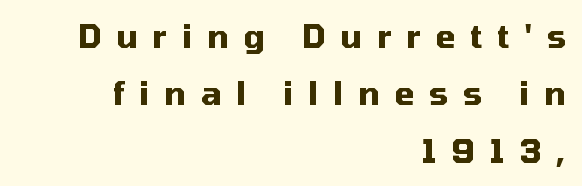
The image shows 32 px heavy sans-serif type, upright; set right-aligned, line spacing 1.79x, unusually wide letter spacing (+0.46 em), not underlined; medium stroke contrast and a medium x-height.
